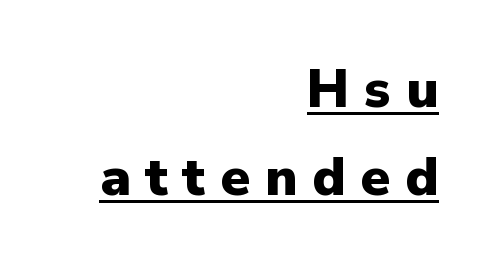
{"serif": "no", "italic": "no", "bold": "yes", "weight": "heavy", "width": "normal", "stroke_contrast": "low", "x_height": "medium", "monospaced": "no", "underline": "yes", "align": "right", "line_spacing": "normal", "line_spacing_ratio": 1.63, "letter_spacing": "wide", "letter_spacing_em": 0.27, "glyph_px": 54}
